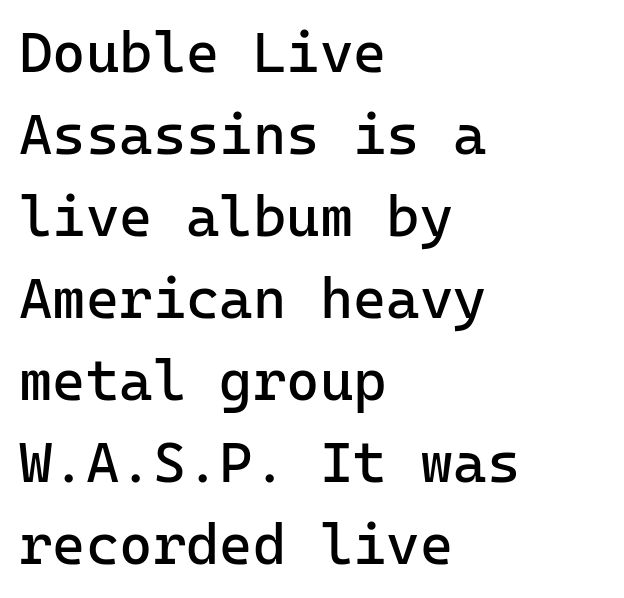
{"serif": "no", "italic": "no", "bold": "no", "weight": "regular", "width": "normal", "stroke_contrast": "low", "x_height": "medium", "monospaced": "yes", "underline": "no", "align": "left", "line_spacing": "normal", "line_spacing_ratio": 1.44, "letter_spacing": "normal", "letter_spacing_em": 0.0, "glyph_px": 57}
